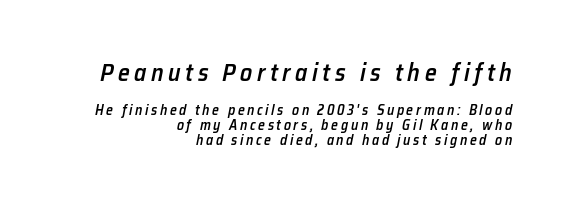
{"italic": "yes", "lean": "right", "slant_degrees": 12, "bold": "semi", "underline": "no", "align": "right", "line_spacing": "tight", "line_spacing_ratio": 1.1, "larger_block": "first", "size_ratio": 1.71, "glyph_px": 24}
